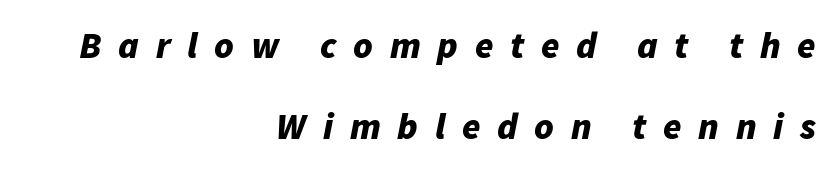
The image shows 37 px bold type, italic (leaning right); set right-aligned, loose line spacing (2.2x), unusually wide letter spacing (+0.45 em), not underlined; low stroke contrast and a medium x-height.
